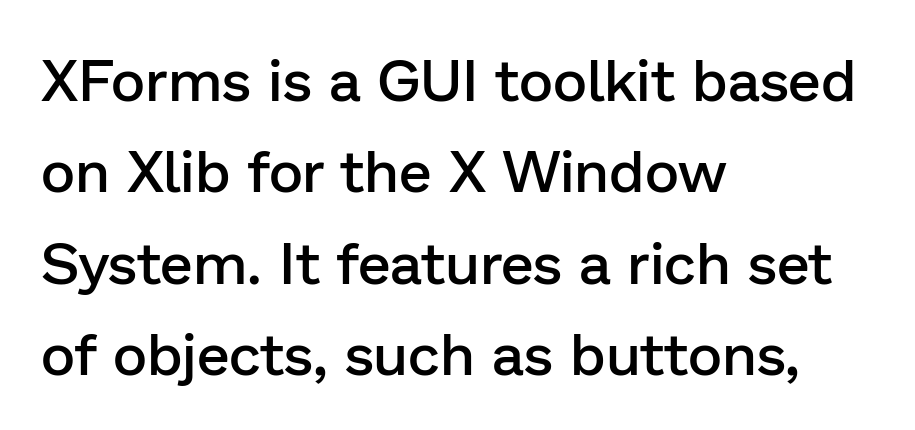
Is the block centered? No — it sits flush against the left margin. The typesetting leans somewhat heavy: a semibold. Clear beneath every line of the passage. The lettering stays uniformly vertical, giving the passage a roman look. The type is set solid horizontally, with unmodified tracking.
